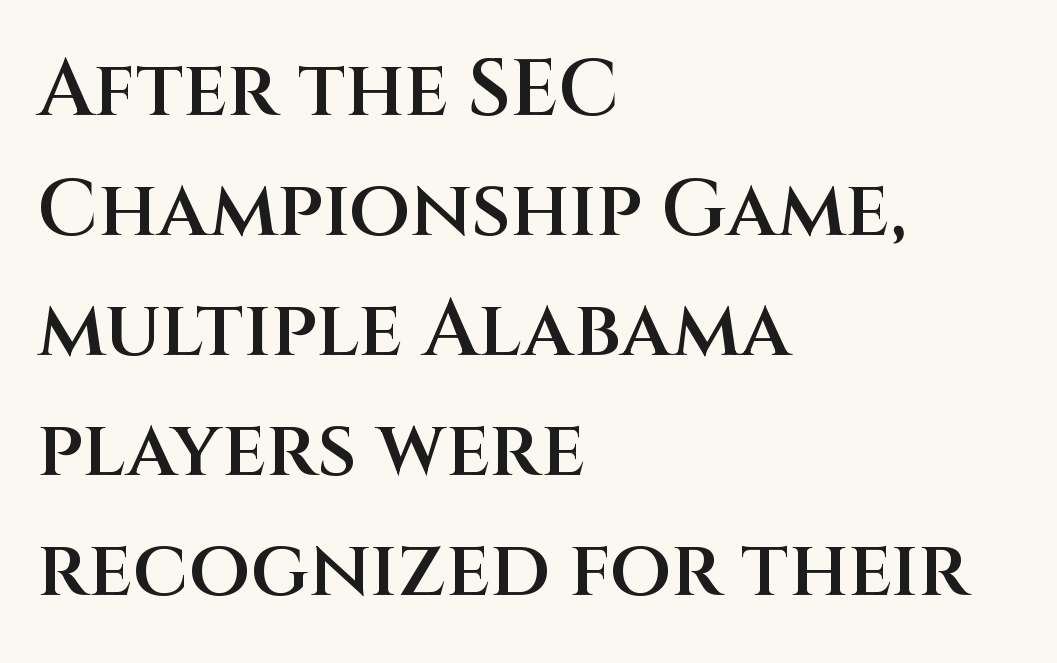
{"serif": "no", "italic": "no", "bold": "semi", "weight": "semibold", "width": "normal", "stroke_contrast": "medium", "x_height": "large", "monospaced": "no", "underline": "no", "align": "left", "line_spacing": "normal", "line_spacing_ratio": 1.52, "letter_spacing": "normal", "letter_spacing_em": 0.0, "glyph_px": 79}
